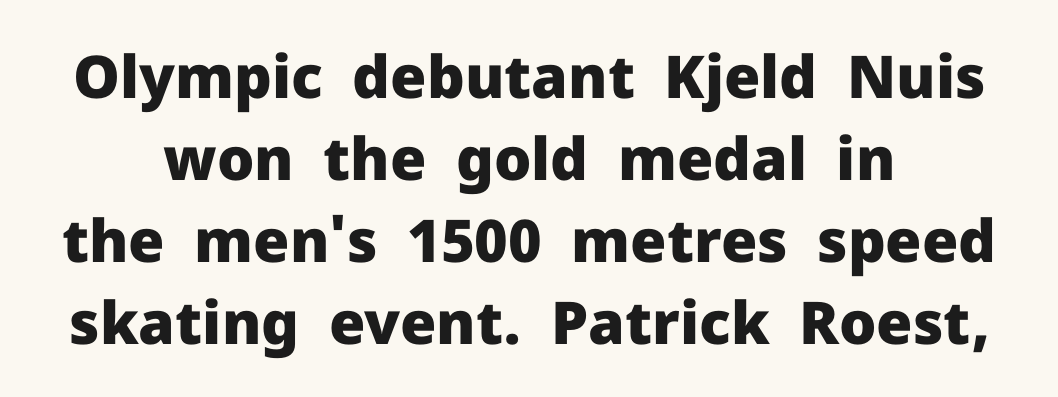
{"serif": "no", "italic": "no", "bold": "yes", "weight": "heavy", "width": "normal", "stroke_contrast": "low", "x_height": "medium", "monospaced": "no", "underline": "no", "align": "center", "line_spacing": "normal", "line_spacing_ratio": 1.39, "letter_spacing": "normal", "letter_spacing_em": 0.0, "glyph_px": 59}
